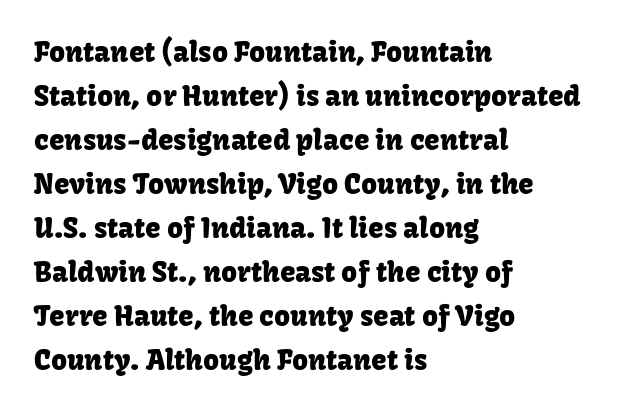
Q: Is the text italic (slanted)? A: No, it is upright.
Q: Is the typeface a serif or a sans-serif typeface? A: Sans-serif.
Q: Is the text underlined? A: No.
Q: How is the paragraph aligned? A: Left-aligned.
Q: Is the spacing between letters normal or unusually wide? A: Normal.
Q: Is the spacing between lines tight, normal or loose? A: Normal.
Q: Width (condensed, normal, or wide)? A: Normal.
Q: Stroke contrast? A: Low.
Q: x-height? A: Medium.
Q: Monospaced? A: No.
